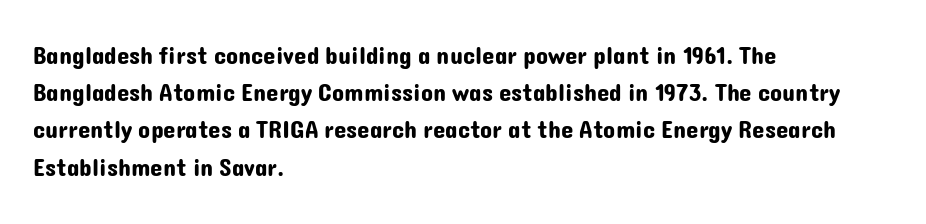
Q: Is the text italic (slanted)? A: No, it is upright.
Q: Is the text underlined? A: No.
Q: How is the paragraph aligned? A: Left-aligned.
Q: Is the spacing between letters normal or unusually wide? A: Normal.
Q: Is the spacing between lines tight, normal or loose? A: Normal.
